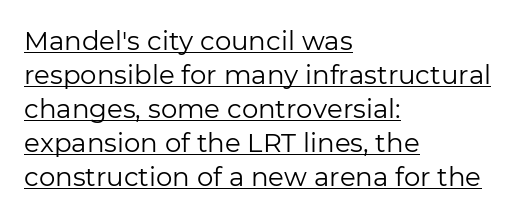
The image shows 26 px text type, upright; set left-aligned, normal line spacing (1.31x), normal letter spacing, underlined.
